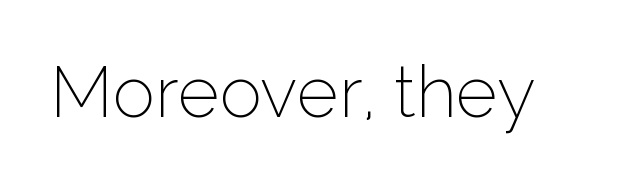
{"serif": "no", "italic": "no", "bold": "no", "weight": "thin", "width": "normal", "stroke_contrast": "low", "x_height": "medium", "monospaced": "no", "underline": "no", "letter_spacing": "normal", "letter_spacing_em": 0.0, "glyph_px": 71}
